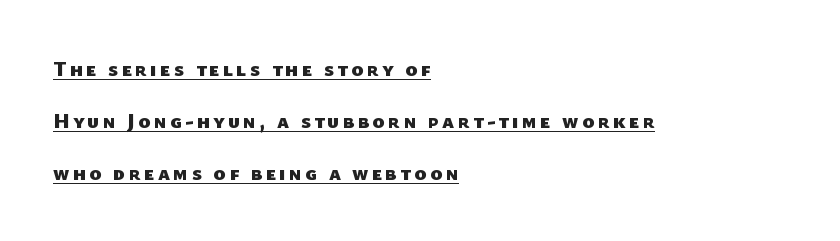
{"bold": "yes", "underline": "yes", "align": "left", "line_spacing": "loose", "line_spacing_ratio": 2.48, "glyph_px": 21}
